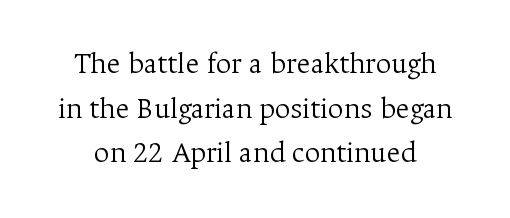
The image shows 30 px light serif type, upright; set normal line spacing (1.49x), normal letter spacing, not underlined; medium stroke contrast and a medium x-height.
